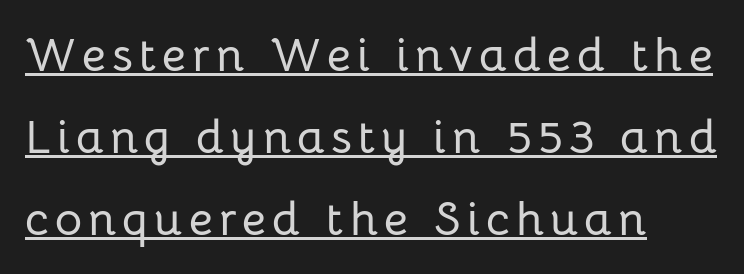
The image shows 47 px sans-serif type, upright; set left-aligned, line spacing 1.74x, underlined; low stroke contrast and a medium x-height.
